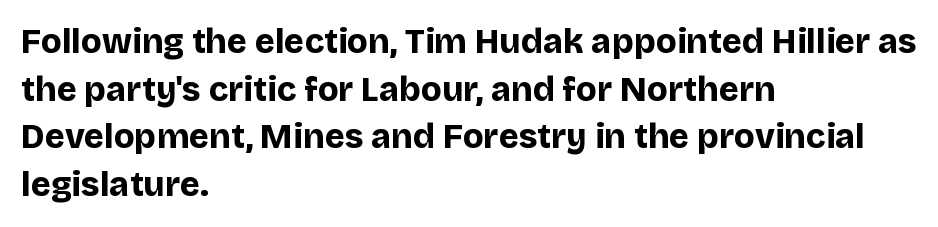
Q: Is the text bold? A: Yes.
Q: Is the text italic (slanted)? A: No, it is upright.
Q: Is the typeface a serif or a sans-serif typeface? A: Sans-serif.
Q: Is the text underlined? A: No.
Q: How is the paragraph aligned? A: Left-aligned.
Q: Is the spacing between letters normal or unusually wide? A: Normal.
Q: Is the spacing between lines tight, normal or loose? A: Normal.
Q: Width (condensed, normal, or wide)? A: Normal.
Q: Stroke contrast? A: Low.
Q: x-height? A: Large.
Q: Monospaced? A: No.
